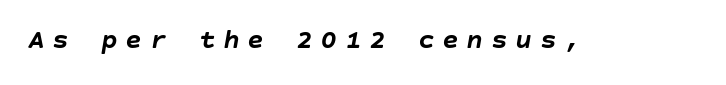
{"italic": "yes", "lean": "right", "slant_degrees": 10, "bold": "yes", "weight": "semibold", "width": "normal", "stroke_contrast": "low", "x_height": "large", "underline": "no", "letter_spacing": "wide", "letter_spacing_em": 0.27, "glyph_px": 28}
